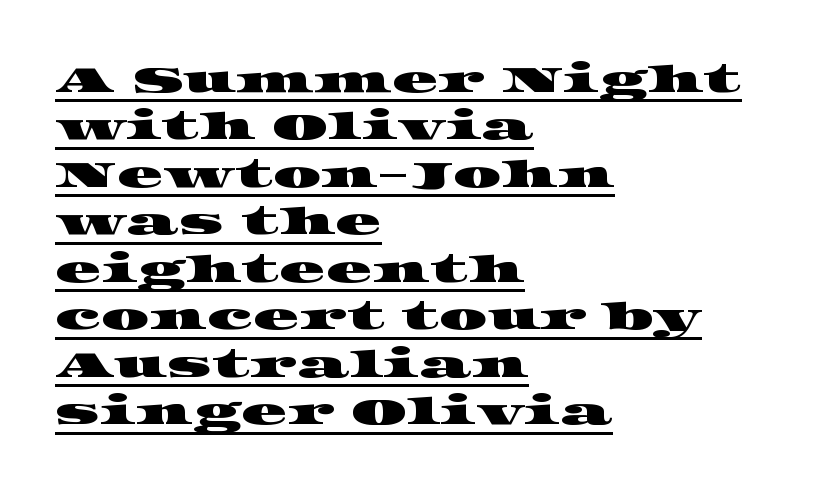
Q: Is the typeface a serif or a sans-serif typeface? A: Serif.
Q: Is the text underlined? A: Yes.
Q: How is the paragraph aligned? A: Left-aligned.
Q: Is the spacing between letters normal or unusually wide? A: Normal.
Q: Is the spacing between lines tight, normal or loose? A: Normal.
Q: Width (condensed, normal, or wide)? A: Wide.
Q: Stroke contrast? A: High.
Q: x-height? A: Large.
Q: Monospaced? A: No.
